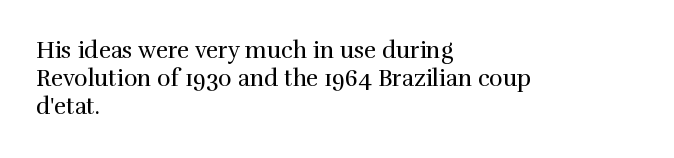
Every stem runs plumb, perpendicular to the baseline. Layout note: lines flush left. Decoration check: the copy has no underline. Short note: letters normally spaced.
